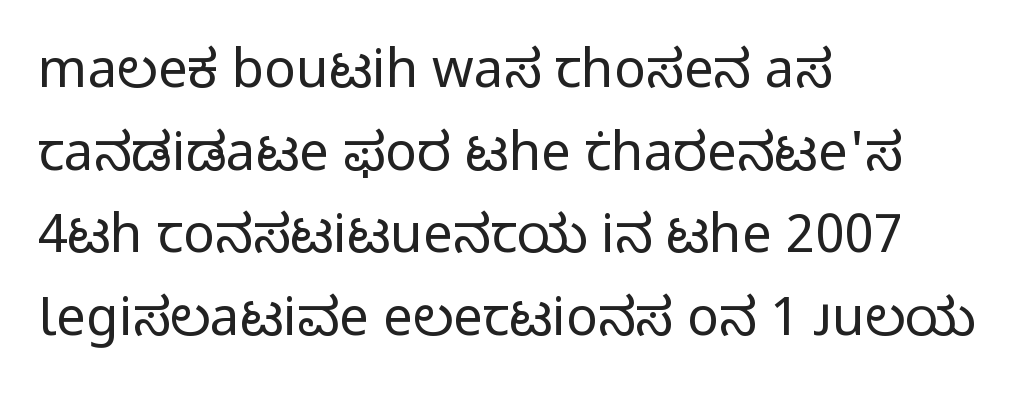
Q: Is the text bold? A: No.
Q: Is the text italic (slanted)? A: No, it is upright.
Q: Is the typeface a serif or a sans-serif typeface? A: Sans-serif.
Q: Is the text underlined? A: No.
Q: How is the paragraph aligned? A: Left-aligned.
Q: Is the spacing between letters normal or unusually wide? A: Normal.
Q: Is the spacing between lines tight, normal or loose? A: Normal.
Q: Width (condensed, normal, or wide)? A: Normal.
Q: Stroke contrast? A: Low.
Q: x-height? A: Medium.
Q: Monospaced? A: No.
